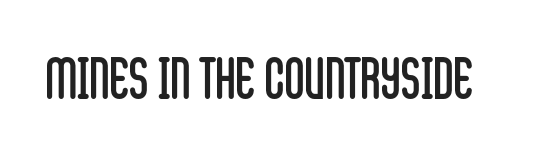
Each letter keeps its own natural width here, so spacing adapts to shape. The typography opts for an upright posture over an oblique one. Glance below the letters and you will spot only blank space. Heaviness? Minimal to ordinary, like unemphasized prose. No extra tracking has been applied to these lines.
